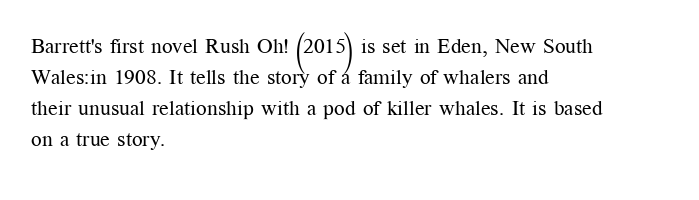
No chunkiness to these letters — they're not bold. The area under the type is left untouched. This rendering uses left alignment, leaving the right contour irregular. The font's upright variant was chosen for this text. Compared with typical body copy, the letter spacing here is the same.
